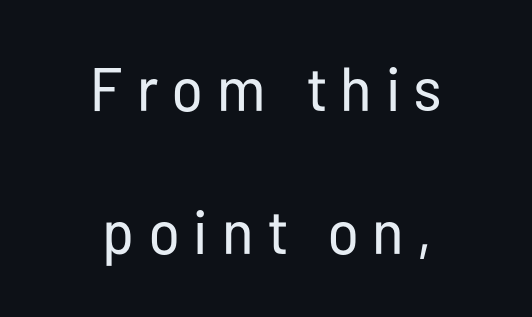
Quick note: interline space is abundant. Centered paragraph, ragged on both sides. Only glyphs here, with clear space below each row. The face used here is proportionally spaced, like ordinary book or web type.
